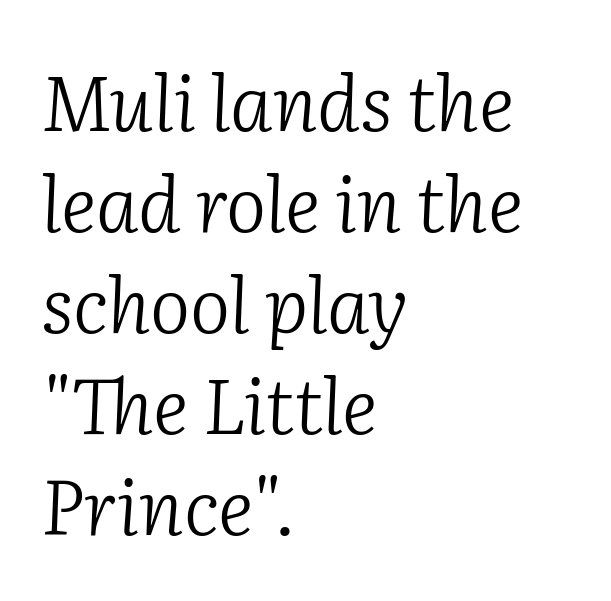
The image shows 76 px light serif type, italic (leaning right); set left-aligned, normal line spacing (1.33x), normal letter spacing, not underlined; low stroke contrast and a medium x-height.
